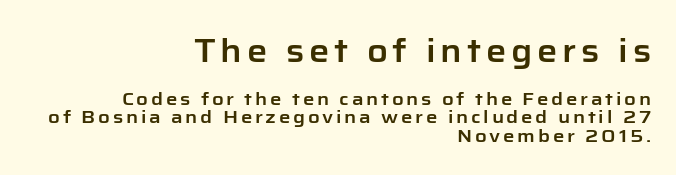
{"serif": "no", "italic": "no", "width": "normal", "stroke_contrast": "low", "x_height": "medium", "monospaced": "no", "underline": "no", "align": "right", "line_spacing": "tight", "line_spacing_ratio": 1.03, "larger_block": "first", "size_ratio": 1.78, "glyph_px": 32}
